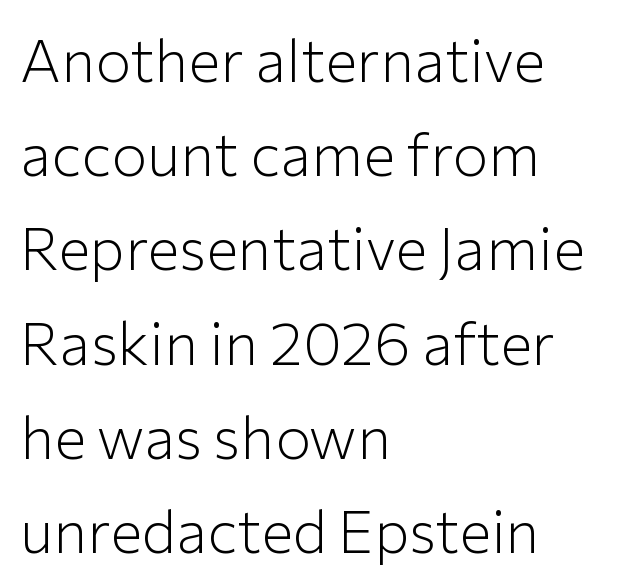
Q: Is the text bold? A: No.
Q: Is the text italic (slanted)? A: No, it is upright.
Q: Is the typeface a serif or a sans-serif typeface? A: Sans-serif.
Q: Is the text underlined? A: No.
Q: How is the paragraph aligned? A: Left-aligned.
Q: Is the spacing between letters normal or unusually wide? A: Normal.
Q: Is the spacing between lines tight, normal or loose? A: Normal.
Q: Width (condensed, normal, or wide)? A: Normal.
Q: Stroke contrast? A: Low.
Q: x-height? A: Medium.
Q: Monospaced? A: No.
